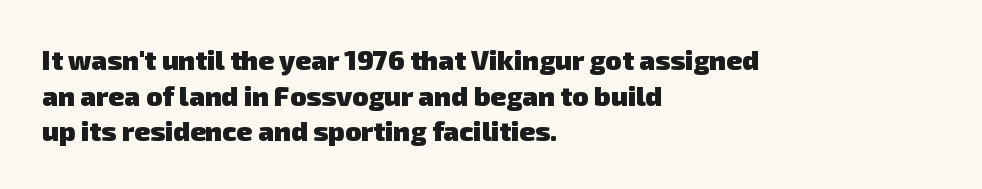
How would I describe the line gaps? Plain and ordinary. Casual observation: everything's shoved over to the left. The words here are not underlined. Students, note that the glyphs here touch the page at normal intervals. Strong, thick strokes mark this as bold type.
